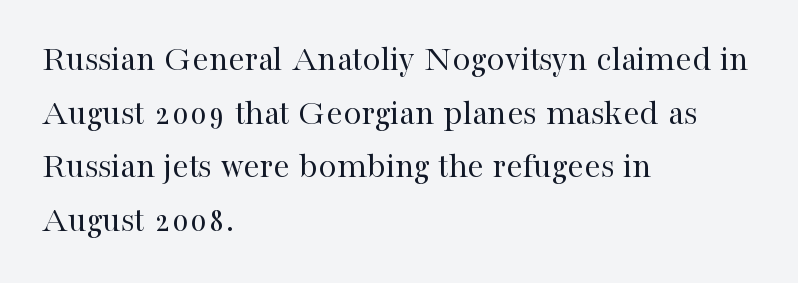
{"serif": "yes", "italic": "no", "bold": "no", "weight": "regular", "width": "normal", "stroke_contrast": "high", "x_height": "medium", "monospaced": "no", "underline": "no", "align": "left", "line_spacing": "normal", "line_spacing_ratio": 1.45, "letter_spacing": "normal", "letter_spacing_em": 0.0, "glyph_px": 37}
